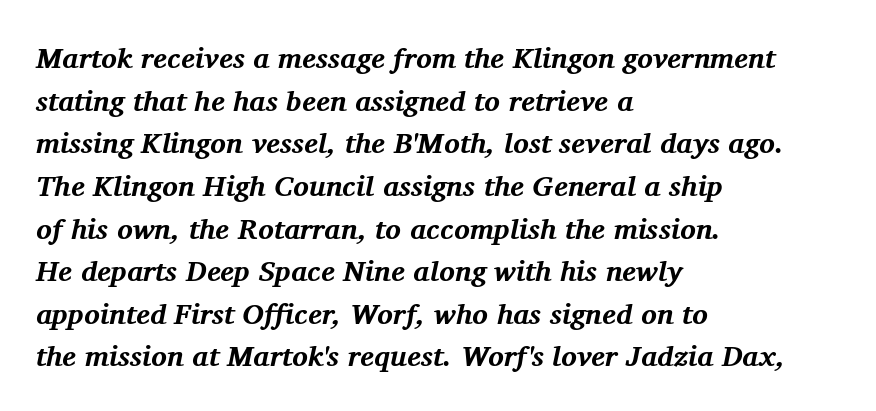
Q: Is the text bold? A: Yes.
Q: Is the text italic (slanted)? A: Yes, it leans right by about 11 degrees.
Q: Is the typeface a serif or a sans-serif typeface? A: Serif.
Q: Is the text underlined? A: No.
Q: How is the paragraph aligned? A: Left-aligned.
Q: Is the spacing between letters normal or unusually wide? A: Normal.
Q: Is the spacing between lines tight, normal or loose? A: Normal.
Q: Width (condensed, normal, or wide)? A: Normal.
Q: Stroke contrast? A: Medium.
Q: x-height? A: Medium.
Q: Monospaced? A: No.
